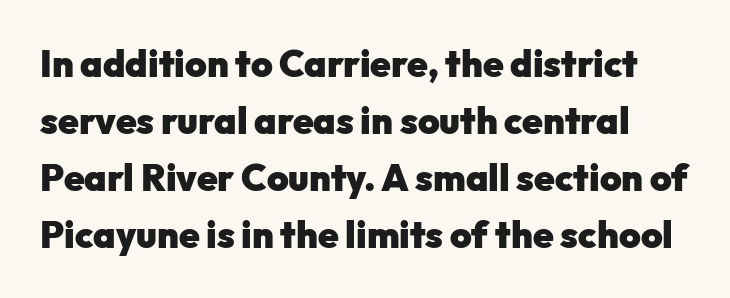
The image shows 37 px heavy sans-serif type, upright; set normal line spacing (1.54x), normal letter spacing, not underlined; low stroke contrast and a medium x-height.
